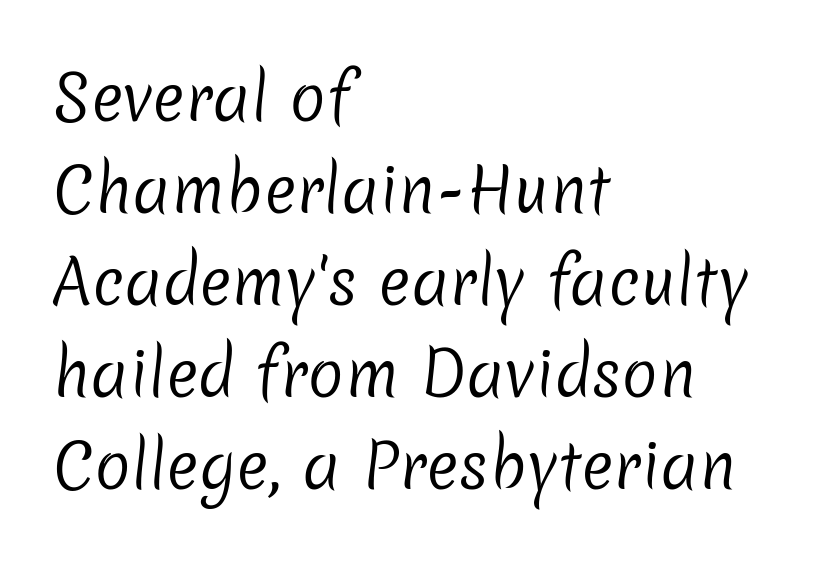
Look at the bottom of the vertical strokes: they stop flat, with no serifs. Vertical stems look standard width or narrower in stroke. Caption: standard tracking, unaltered. The setting favours the left margin, as ordinary paragraphs usually do. Regular leading. The specimen omits any rule beneath the text block's lines.
